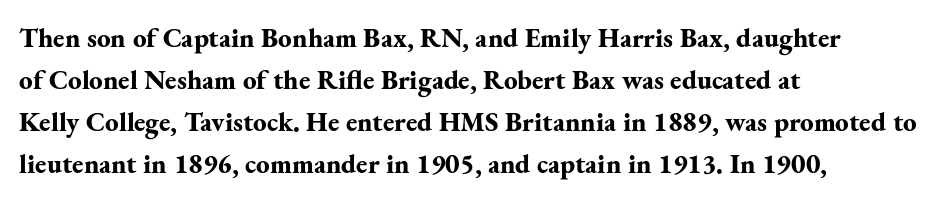
Q: Is the text bold? A: Yes.
Q: Is the text italic (slanted)? A: No, it is upright.
Q: Is the text underlined? A: No.
Q: How is the paragraph aligned? A: Left-aligned.
Q: Is the spacing between letters normal or unusually wide? A: Normal.
Q: Is the spacing between lines tight, normal or loose? A: Normal.
